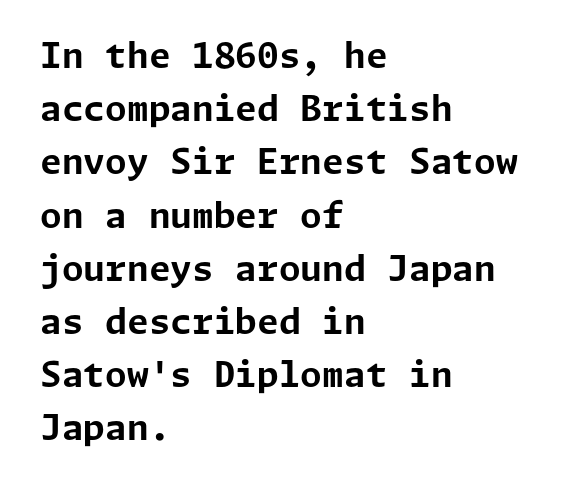
Q: Is the text bold? A: Yes.
Q: Is the text italic (slanted)? A: No, it is upright.
Q: Is the typeface a serif or a sans-serif typeface? A: Sans-serif.
Q: Is the text underlined? A: No.
Q: How is the paragraph aligned? A: Left-aligned.
Q: Is the spacing between letters normal or unusually wide? A: Normal.
Q: Is the spacing between lines tight, normal or loose? A: Normal.
Q: Width (condensed, normal, or wide)? A: Normal.
Q: Stroke contrast? A: Low.
Q: x-height? A: Medium.
